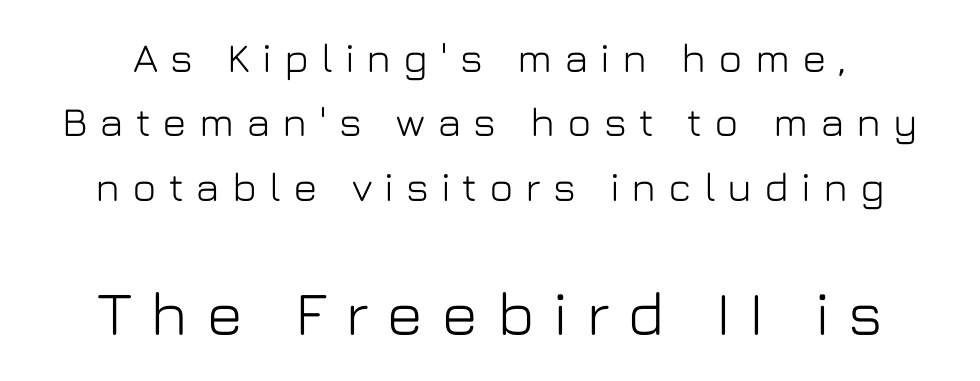
The image shows 62 px sans-serif type, upright; set normal line spacing (1.57x), unusually wide letter spacing (+0.29 em), not underlined; the second (bottom) block is 1.51x larger; low stroke contrast and a medium x-height.
